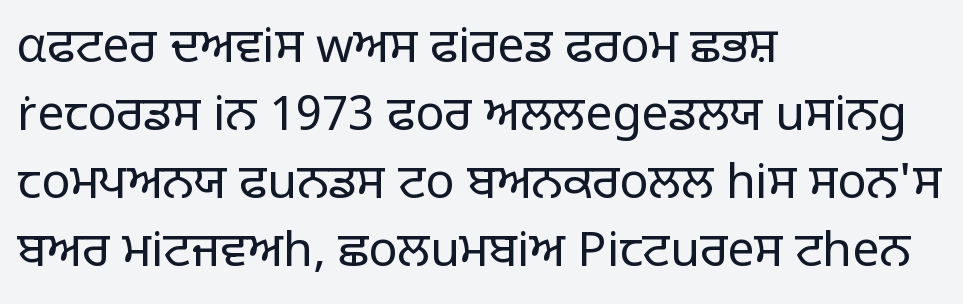
The image shows 48 px light sans-serif type, upright; set left-aligned, normal line spacing (1.42x), normal letter spacing, not underlined; low stroke contrast and a large x-height.
